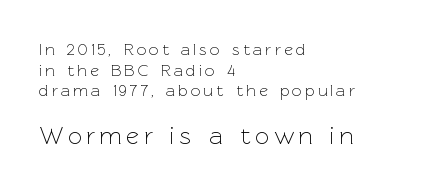
Q: Is the text bold? A: No.
Q: Is the text italic (slanted)? A: No, it is upright.
Q: Is the text underlined? A: No.
Q: How is the paragraph aligned? A: Left-aligned.
Q: Which block of text is set in a larger size, the first (top) or the second (bottom)? A: The second (bottom) one.
